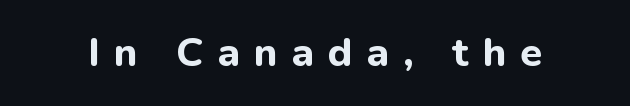
The face used here is proportionally spaced, like ordinary book or web type. Each glyph is drawn with heavy, bold strokes. No feet cap the strokes, marking this as sans-serif type. Plain, unruled lines of type. Italic? Not at all — the glyphs are vertical. Caption: expanded tracking, letters set apart.
